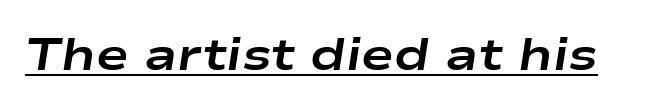
{"italic": "yes", "lean": "right", "slant_degrees": 9, "bold": "yes", "weight": "bold", "width": "wide", "stroke_contrast": "low", "x_height": "medium", "monospaced": "no", "underline": "yes", "letter_spacing": "normal", "letter_spacing_em": 0.0, "glyph_px": 44}
